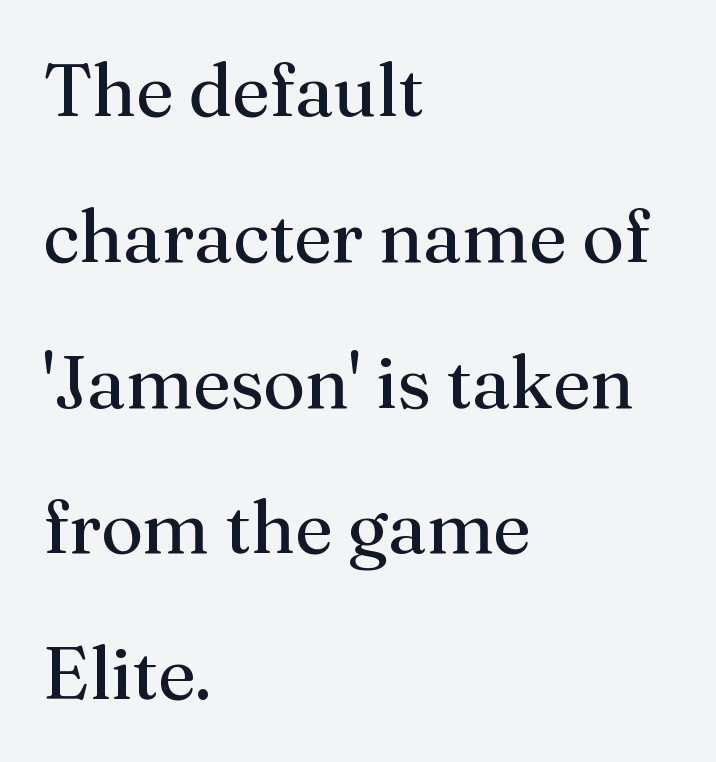
Q: Is the text bold? A: No.
Q: Is the text italic (slanted)? A: No, it is upright.
Q: Is the typeface a serif or a sans-serif typeface? A: Serif.
Q: Is the text underlined? A: No.
Q: How is the paragraph aligned? A: Left-aligned.
Q: Is the spacing between letters normal or unusually wide? A: Normal.
Q: Is the spacing between lines tight, normal or loose? A: Loose.
Q: Width (condensed, normal, or wide)? A: Normal.
Q: Stroke contrast? A: Medium.
Q: x-height? A: Medium.
Q: Monospaced? A: No.
